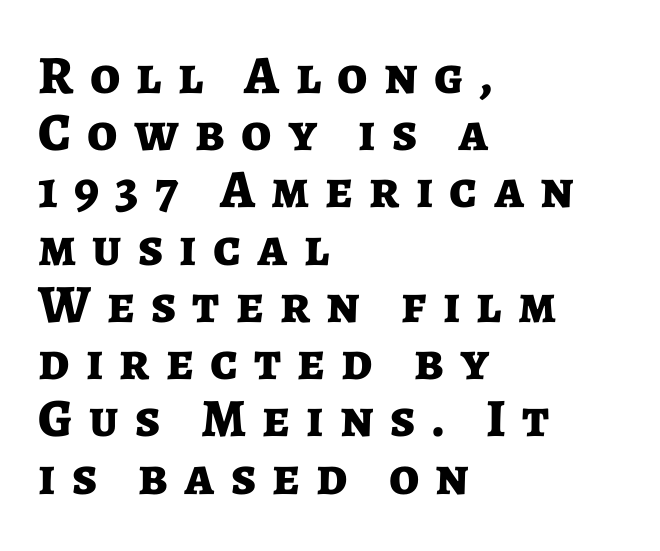
The passage shown is emphatically bold. You could not count columns in this text — the font is proportionally spaced. The area under the type is left untouched. This rendering uses left alignment, leaving the right contour irregular. The typeface chosen for these lines omits serifs. The space between consecutive lines is stingy.
